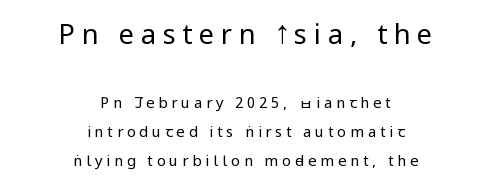
Bold? No — there's no thickening of the strokes. Which margin do the lines hug? Neither — every line sits in the middle. In terms of leading, this rendering errs on the spacious side. This is roman type, the default non-slanted kind. This rendering widens character spacing well past its baseline value.
